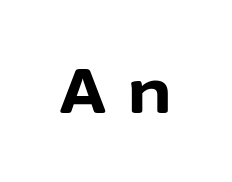
Q: Is the text bold? A: Yes.
Q: Is the text italic (slanted)? A: No, it is upright.
Q: Is the typeface a serif or a sans-serif typeface? A: Sans-serif.
Q: Is the text underlined? A: No.
Q: Is the spacing between letters normal or unusually wide? A: Unusually wide.
Q: Width (condensed, normal, or wide)? A: Normal.
Q: Stroke contrast? A: Low.
Q: x-height? A: Medium.
Q: Monospaced? A: No.
